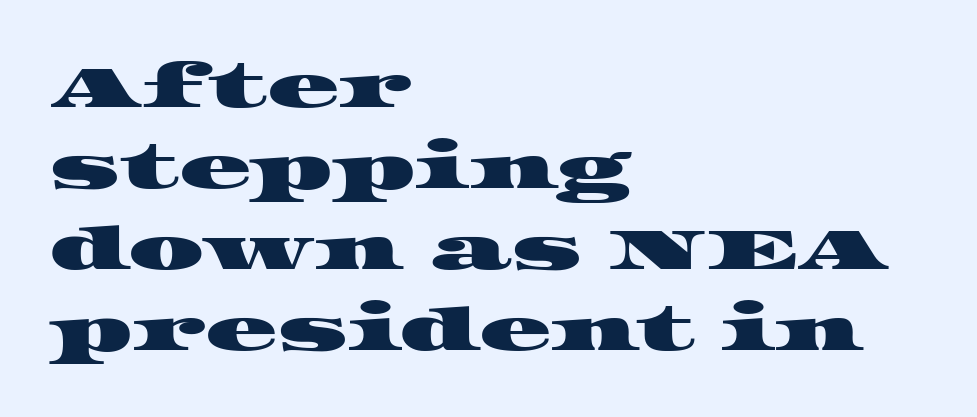
{"serif": "yes", "width": "wide", "stroke_contrast": "high", "x_height": "large", "monospaced": "no", "underline": "no", "align": "left", "line_spacing": "normal", "line_spacing_ratio": 1.35, "letter_spacing": "normal", "letter_spacing_em": 0.0, "glyph_px": 60}
